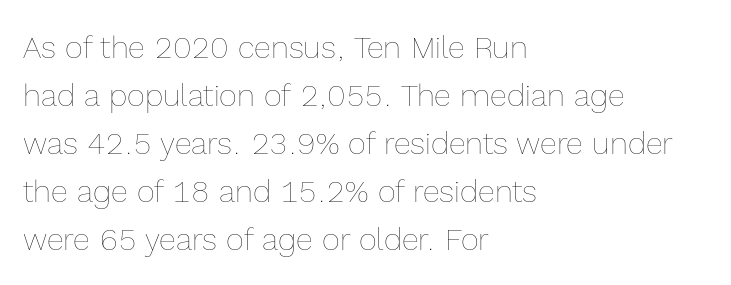
The image shows 31 px thin type, upright; set left-aligned, normal line spacing (1.55x), normal letter spacing, not underlined; a medium x-height.
